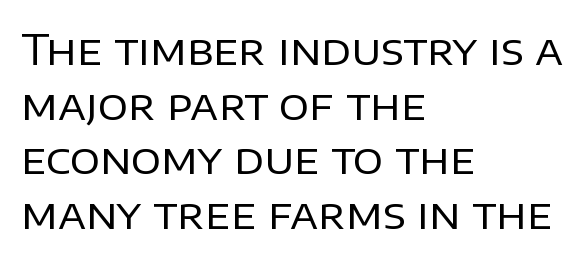
{"serif": "no", "italic": "no", "bold": "no", "weight": "regular", "width": "normal", "stroke_contrast": "low", "x_height": "large", "monospaced": "no", "underline": "no", "align": "left", "line_spacing": "normal", "line_spacing_ratio": 1.3, "letter_spacing": "normal", "letter_spacing_em": 0.0, "glyph_px": 42}
